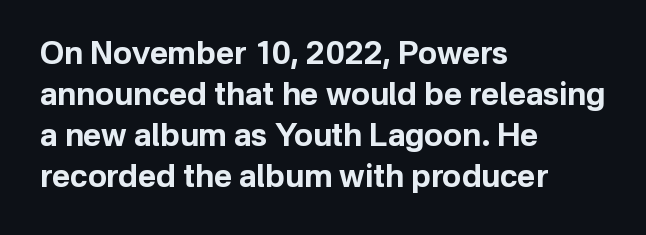
{"serif": "no", "italic": "no", "bold": "yes", "weight": "bold", "width": "normal", "stroke_contrast": "low", "x_height": "medium", "monospaced": "no", "underline": "no", "align": "left", "line_spacing": "normal", "line_spacing_ratio": 1.32, "letter_spacing": "normal", "letter_spacing_em": 0.0, "glyph_px": 31}
